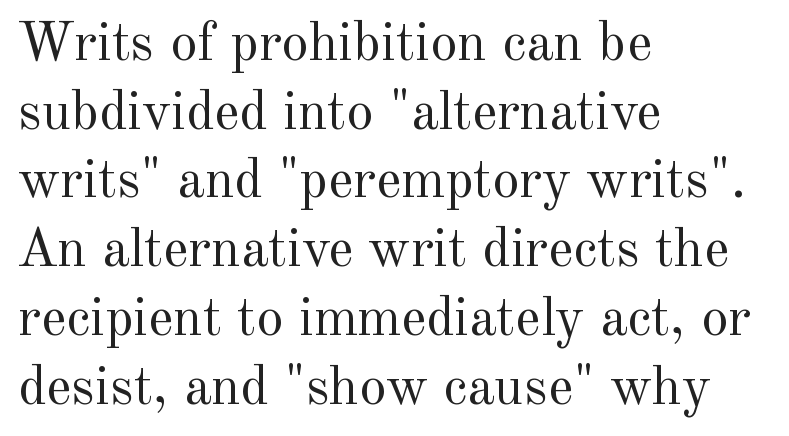
Ascenders rise straight up at ninety degrees. The rendering uses natural spacing where letterforms have individual widths. Bare-footed words on every line. A student would call this left alignment; a typographer would say flush left, rag right. Nothing heavy about these letters — not bold at all.
